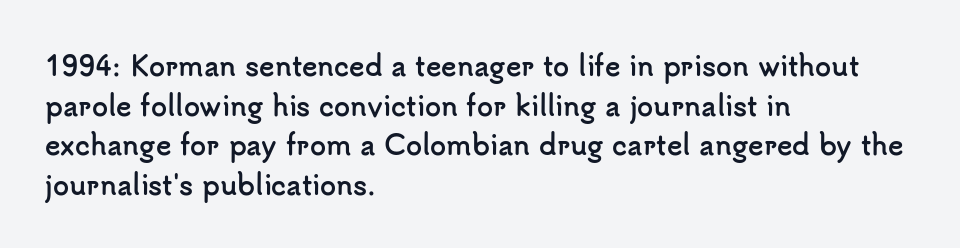
{"italic": "no", "bold": "yes", "underline": "no", "align": "left", "line_spacing": "normal", "line_spacing_ratio": 1.52, "letter_spacing": "normal", "letter_spacing_em": 0.0, "glyph_px": 26}
